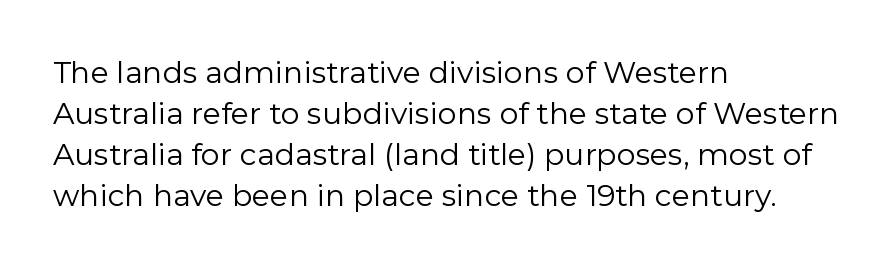
{"serif": "no", "italic": "no", "bold": "no", "weight": "regular", "width": "normal", "stroke_contrast": "low", "x_height": "medium", "monospaced": "no", "underline": "no", "align": "left", "line_spacing": "normal", "line_spacing_ratio": 1.37, "letter_spacing": "normal", "letter_spacing_em": 0.0, "glyph_px": 30}
